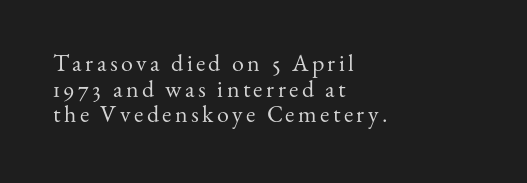
{"italic": "no", "bold": "no", "underline": "no", "align": "left", "line_spacing": "tight", "line_spacing_ratio": 1.07, "glyph_px": 24}
